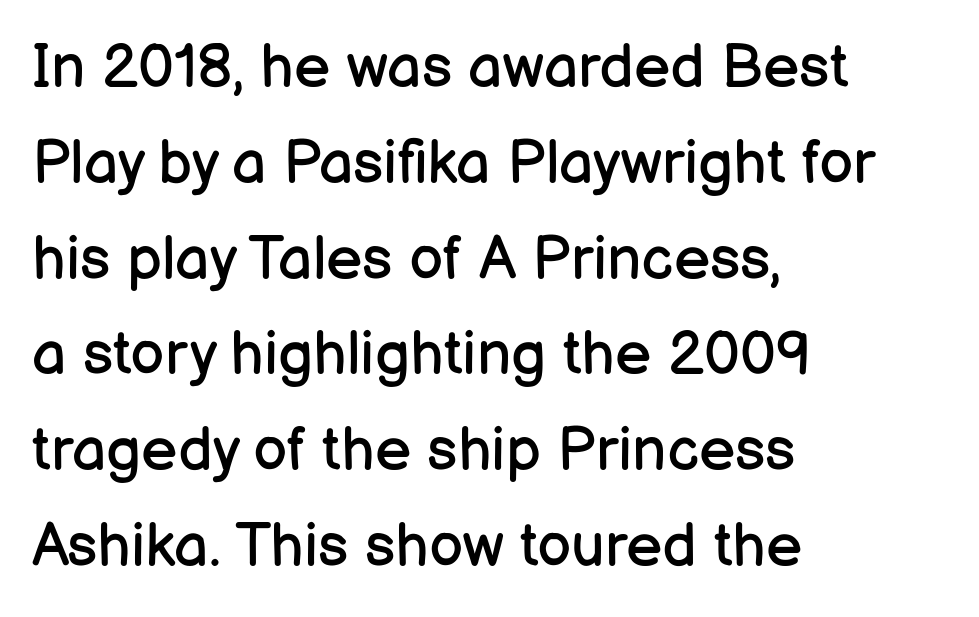
Q: Is the text bold? A: No.
Q: Is the text italic (slanted)? A: No, it is upright.
Q: Is the typeface a serif or a sans-serif typeface? A: Sans-serif.
Q: Is the text underlined? A: No.
Q: How is the paragraph aligned? A: Left-aligned.
Q: Is the spacing between letters normal or unusually wide? A: Normal.
Q: Is the spacing between lines tight, normal or loose? A: Normal.
Q: Width (condensed, normal, or wide)? A: Normal.
Q: Stroke contrast? A: Low.
Q: x-height? A: Medium.
Q: Monospaced? A: No.
